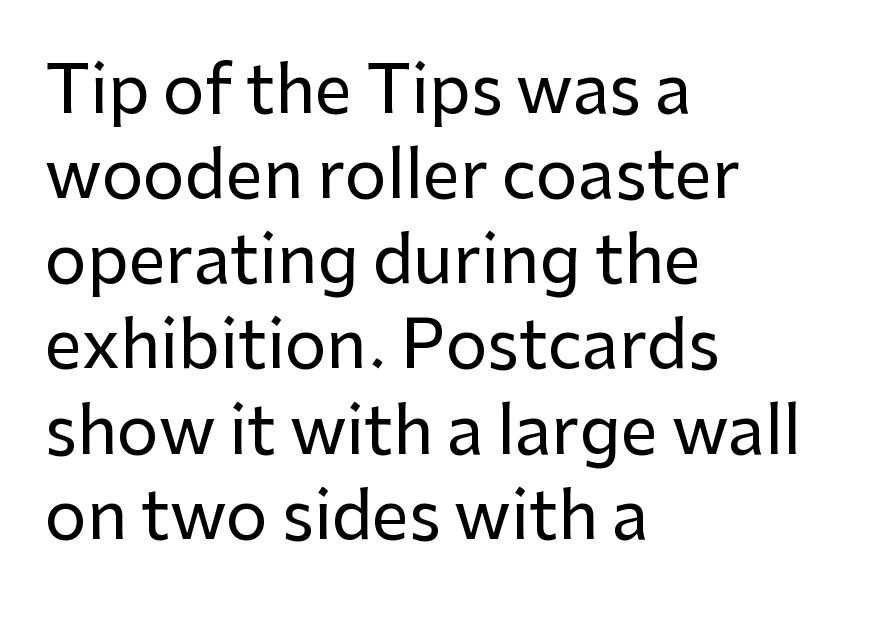
{"serif": "no", "italic": "no", "width": "normal", "stroke_contrast": "low", "x_height": "medium", "monospaced": "no", "underline": "no", "align": "left", "line_spacing": "normal", "line_spacing_ratio": 1.29, "letter_spacing": "normal", "letter_spacing_em": 0.0, "glyph_px": 66}
